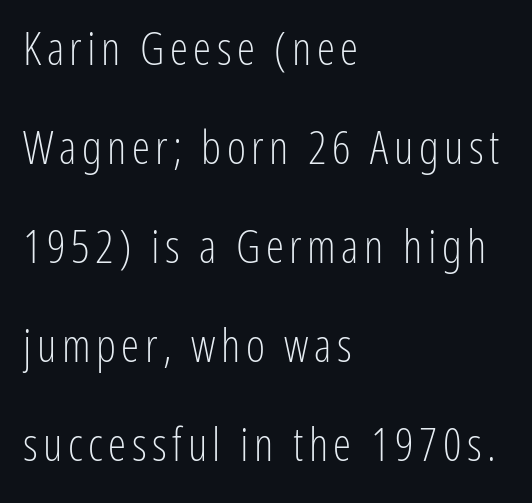
The image shows 46 px light, condensed sans-serif type, upright; set left-aligned, loose line spacing (2.15x), not underlined; low stroke contrast and a medium x-height.
